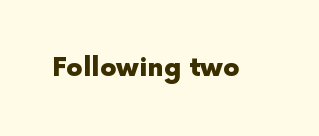
Q: Is the text bold? A: Yes.
Q: Is the text italic (slanted)? A: No, it is upright.
Q: Is the text underlined? A: No.
Q: Is the spacing between letters normal or unusually wide? A: Normal.
